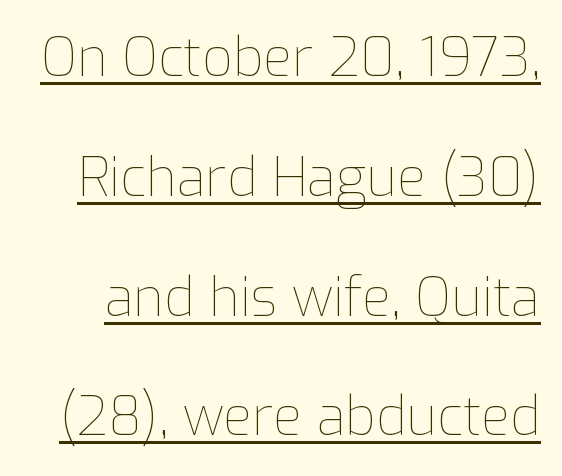
You can see a thin bar hugging the bottom of the glyphs. Character widths vary here, with narrow letters taking less room than wide ones. When letters stand straight like this, we call the style roman or upright. Does extra space separate the letters? No, they use regular spacing. The designer dialed line spacing up above the default.
